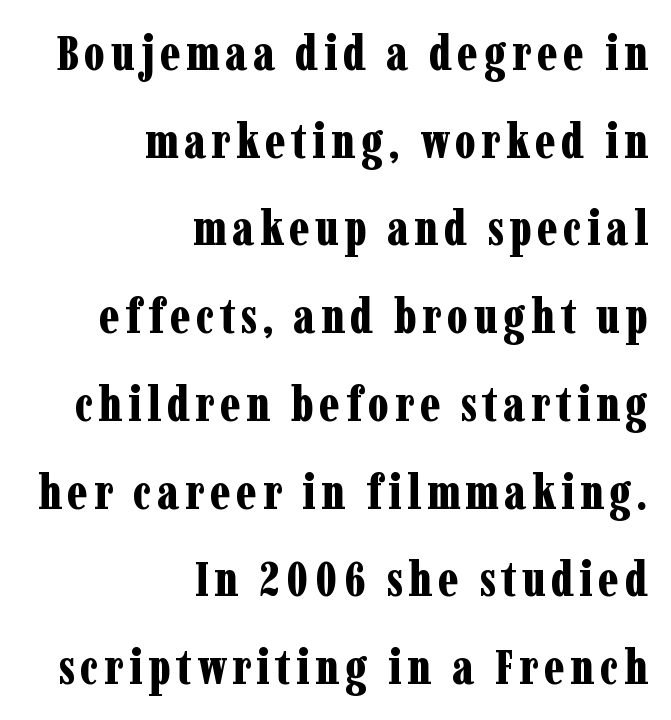
{"serif": "yes", "italic": "no", "bold": "yes", "weight": "bold", "width": "condensed", "stroke_contrast": "low", "x_height": "medium", "monospaced": "no", "underline": "no", "align": "right", "line_spacing_ratio": 1.79, "glyph_px": 49}
